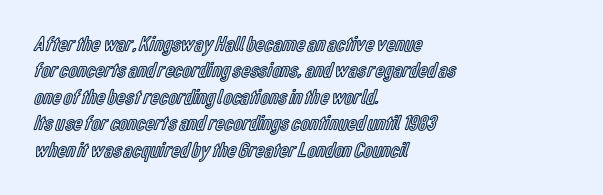
Q: Is the text italic (slanted)? A: Yes.
Q: Is the text underlined? A: No.
Q: How is the paragraph aligned? A: Left-aligned.
Q: Is the spacing between letters normal or unusually wide? A: Normal.
